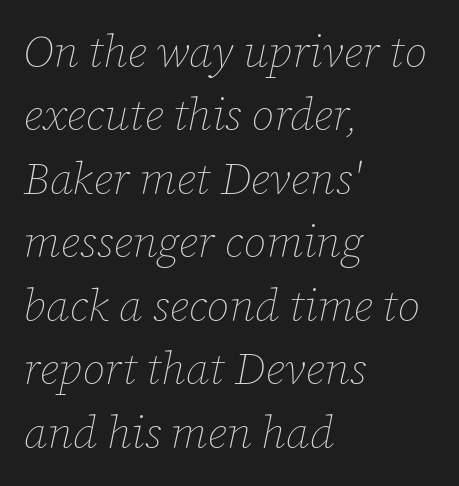
Q: Is the text bold? A: No.
Q: Is the text italic (slanted)? A: Yes, it leans right by about 12 degrees.
Q: Is the text underlined? A: No.
Q: How is the paragraph aligned? A: Left-aligned.
Q: Is the spacing between letters normal or unusually wide? A: Normal.
Q: Is the spacing between lines tight, normal or loose? A: Normal.
Q: Width (condensed, normal, or wide)? A: Normal.
Q: Stroke contrast? A: Low.
Q: x-height? A: Medium.
Q: Monospaced? A: No.
